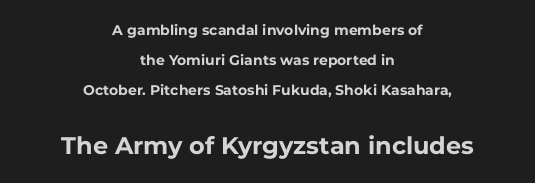
Q: Is the text bold? A: Yes.
Q: Is the text italic (slanted)? A: No, it is upright.
Q: Is the text underlined? A: No.
Q: How is the paragraph aligned? A: Centered.
Q: Is the spacing between letters normal or unusually wide? A: Normal.
Q: Is the spacing between lines tight, normal or loose? A: Loose.
Q: Which block of text is set in a larger size, the first (top) or the second (bottom)? A: The second (bottom) one.
